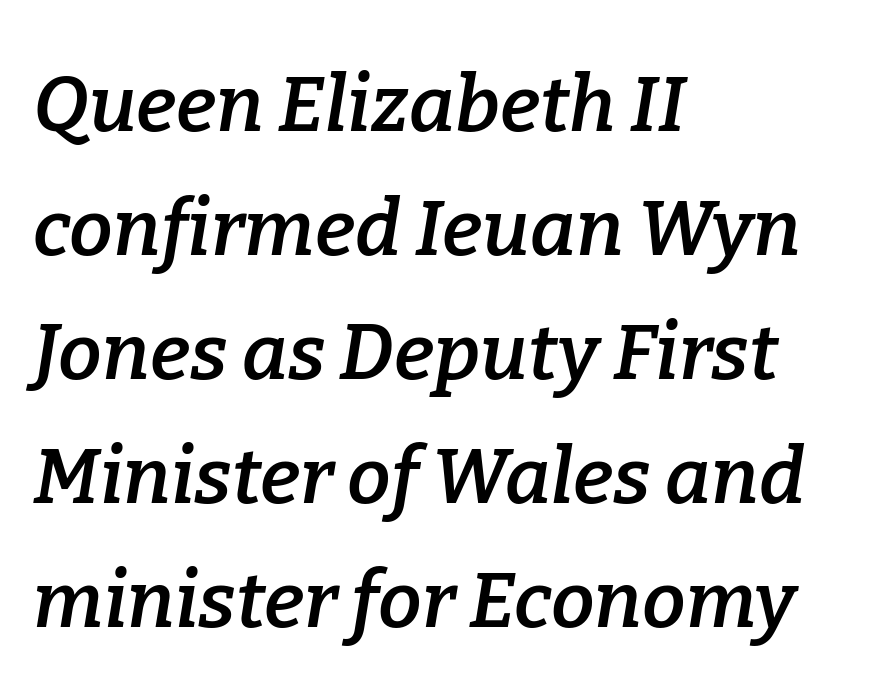
Letterform terminals end in serifs throughout the passage. Each letter keeps its own natural width here, so spacing adapts to shape. In terms of letterspacing, this is plain default setting. The axis of the letterforms is tilted away from vertical.
